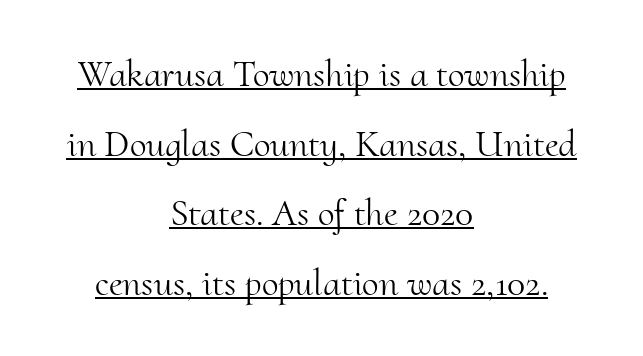
Q: Is the text bold? A: No.
Q: Is the text italic (slanted)? A: No, it is upright.
Q: Is the typeface a serif or a sans-serif typeface? A: Serif.
Q: Is the text underlined? A: Yes.
Q: How is the paragraph aligned? A: Centered.
Q: Is the spacing between letters normal or unusually wide? A: Normal.
Q: Width (condensed, normal, or wide)? A: Normal.
Q: Stroke contrast? A: Medium.
Q: x-height? A: Small.
Q: Monospaced? A: No.
